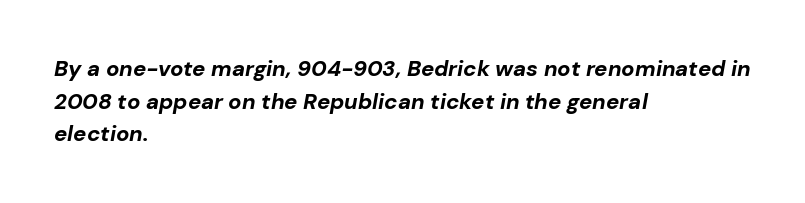
{"italic": "yes", "lean": "right", "slant_degrees": 10, "bold": "yes", "underline": "no", "align": "left", "line_spacing": "normal", "line_spacing_ratio": 1.48, "letter_spacing": "normal", "letter_spacing_em": 0.0, "glyph_px": 22}
